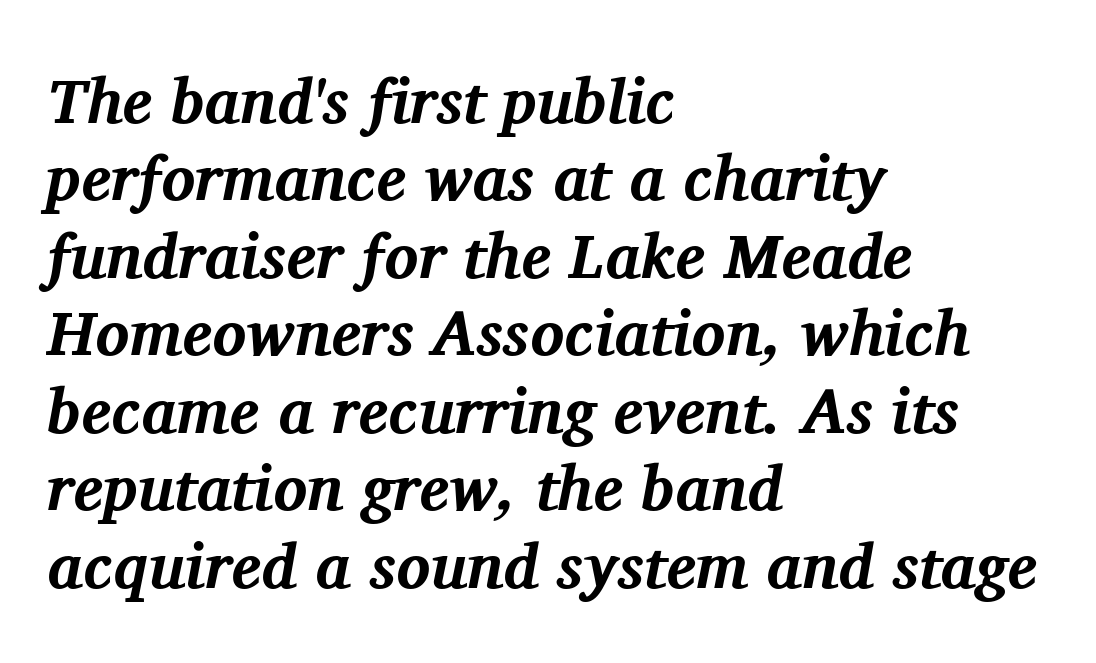
The image shows 63 px bold serif type, italic (leaning right); set left-aligned, line spacing 1.23x, normal letter spacing, not underlined; medium stroke contrast and a medium x-height.
